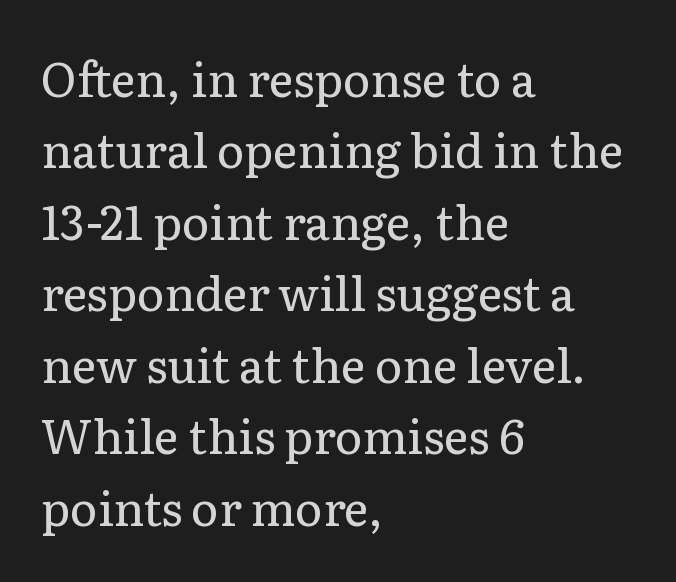
Each letter's strokes conclude with small projecting serifs. Clear beneath every line of the passage. The typeface has the unassuming heft of standard copy or less. Characters remain perfectly vertical along every line. Spacing verdict: proportional, widths tailored to each character.
